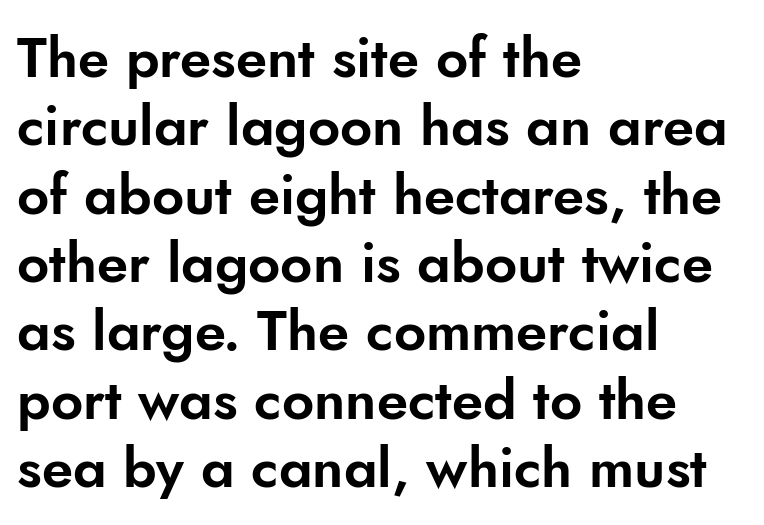
Q: Is the text italic (slanted)? A: No, it is upright.
Q: Is the typeface a serif or a sans-serif typeface? A: Sans-serif.
Q: Is the text underlined? A: No.
Q: How is the paragraph aligned? A: Left-aligned.
Q: Is the spacing between letters normal or unusually wide? A: Normal.
Q: Width (condensed, normal, or wide)? A: Normal.
Q: Stroke contrast? A: Low.
Q: x-height? A: Small.
Q: Monospaced? A: No.
